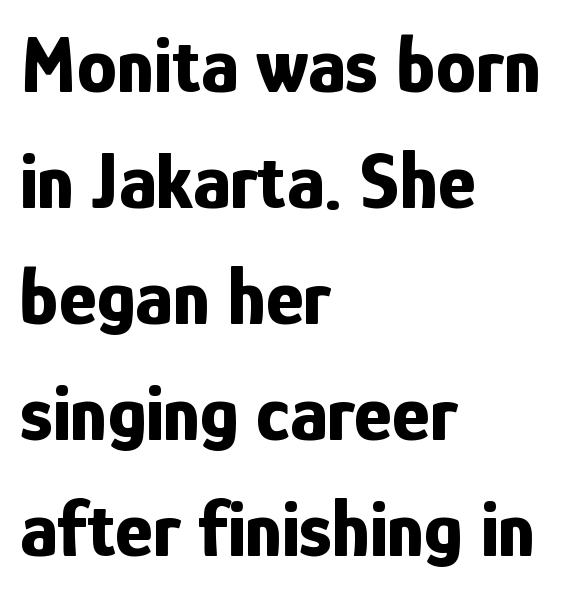
{"serif": "no", "italic": "no", "bold": "yes", "weight": "bold", "width": "condensed", "stroke_contrast": "low", "x_height": "medium", "monospaced": "no", "underline": "no", "align": "left", "line_spacing": "normal", "line_spacing_ratio": 1.45, "letter_spacing": "normal", "letter_spacing_em": 0.0, "glyph_px": 80}
